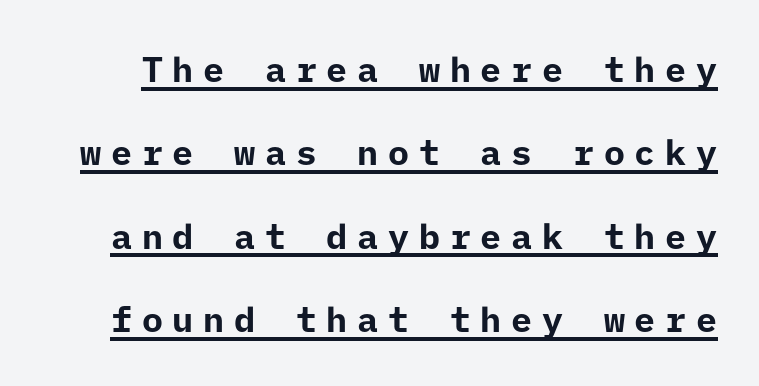
Q: Is the text bold? A: Yes.
Q: Is the text italic (slanted)? A: No, it is upright.
Q: Is the typeface a serif or a sans-serif typeface? A: Sans-serif.
Q: Is the text underlined? A: Yes.
Q: Is the spacing between letters normal or unusually wide? A: Unusually wide.
Q: Is the spacing between lines tight, normal or loose? A: Loose.
Q: Width (condensed, normal, or wide)? A: Normal.
Q: Stroke contrast? A: Low.
Q: x-height? A: Medium.
